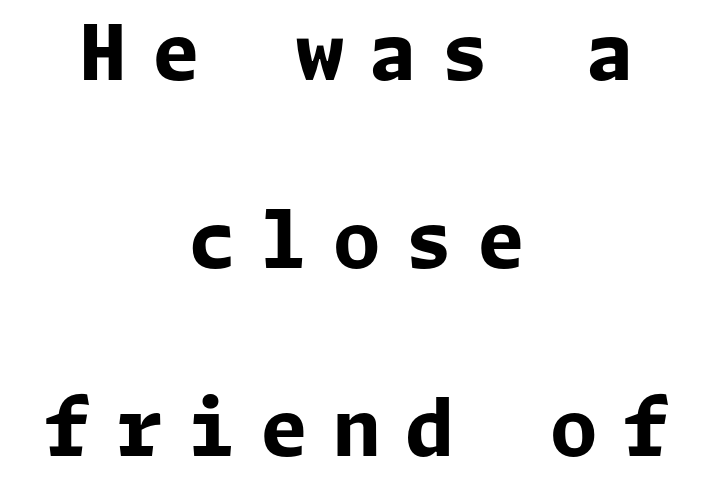
Q: Is the text bold? A: Yes.
Q: Is the text italic (slanted)? A: No, it is upright.
Q: Is the typeface a serif or a sans-serif typeface? A: Sans-serif.
Q: Is the text underlined? A: No.
Q: How is the paragraph aligned? A: Centered.
Q: Is the spacing between letters normal or unusually wide? A: Unusually wide.
Q: Is the spacing between lines tight, normal or loose? A: Loose.
Q: Width (condensed, normal, or wide)? A: Normal.
Q: Stroke contrast? A: Low.
Q: x-height? A: Medium.
